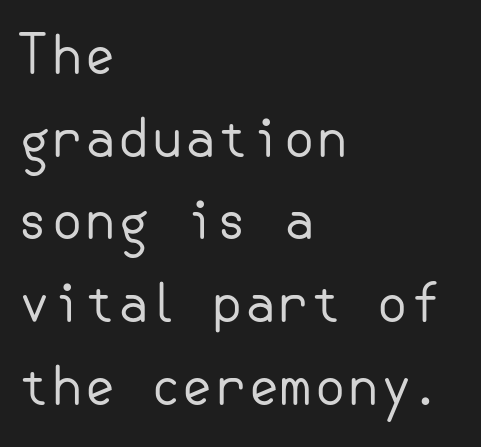
Q: Is the text bold? A: No.
Q: Is the text italic (slanted)? A: No, it is upright.
Q: Is the typeface a serif or a sans-serif typeface? A: Sans-serif.
Q: Is the text underlined? A: No.
Q: How is the paragraph aligned? A: Left-aligned.
Q: Is the spacing between letters normal or unusually wide? A: Normal.
Q: Is the spacing between lines tight, normal or loose? A: Normal.
Q: Width (condensed, normal, or wide)? A: Normal.
Q: Stroke contrast? A: Low.
Q: x-height? A: Small.
